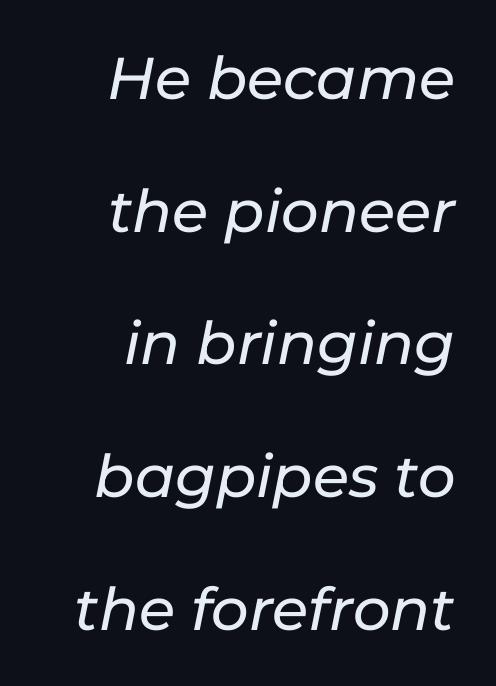
Q: Is the text italic (slanted)? A: Yes, it leans right by about 11 degrees.
Q: Is the text underlined? A: No.
Q: How is the paragraph aligned? A: Right-aligned.
Q: Is the spacing between letters normal or unusually wide? A: Normal.
Q: Is the spacing between lines tight, normal or loose? A: Loose.
Q: Width (condensed, normal, or wide)? A: Normal.
Q: Stroke contrast? A: Low.
Q: x-height? A: Medium.
Q: Monospaced? A: No.
